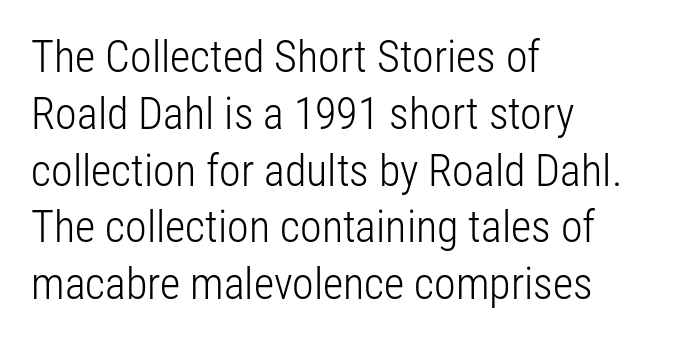
{"serif": "no", "italic": "no", "bold": "no", "weight": "light", "width": "condensed", "stroke_contrast": "low", "x_height": "medium", "monospaced": "no", "underline": "no", "align": "left", "line_spacing": "normal", "line_spacing_ratio": 1.29, "letter_spacing": "normal", "letter_spacing_em": 0.0, "glyph_px": 44}
